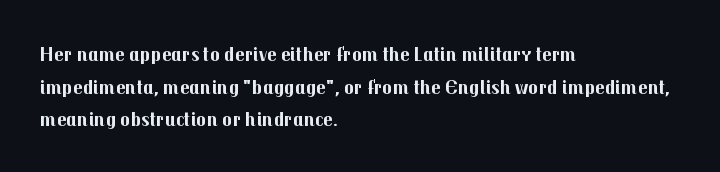
The rendering anchors every line to the left-hand side. In terms of posture, this sample is upright. This sample uses plain, unmodified letter spacing. The gap between lines stays unmarked.
